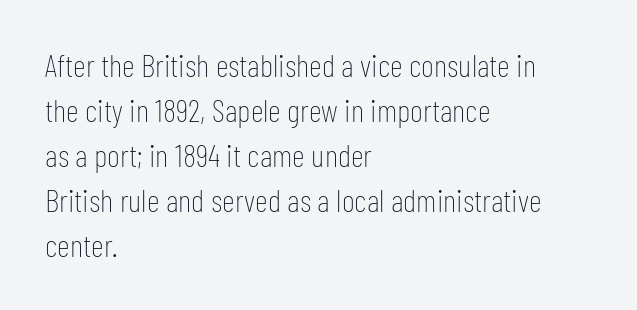
Q: Is the text bold? A: No.
Q: Is the text italic (slanted)? A: No, it is upright.
Q: Is the typeface a serif or a sans-serif typeface? A: Sans-serif.
Q: Is the text underlined? A: No.
Q: How is the paragraph aligned? A: Left-aligned.
Q: Is the spacing between letters normal or unusually wide? A: Normal.
Q: Is the spacing between lines tight, normal or loose? A: Normal.
Q: Width (condensed, normal, or wide)? A: Condensed.
Q: Stroke contrast? A: Low.
Q: x-height? A: Medium.
Q: Monospaced? A: No.
